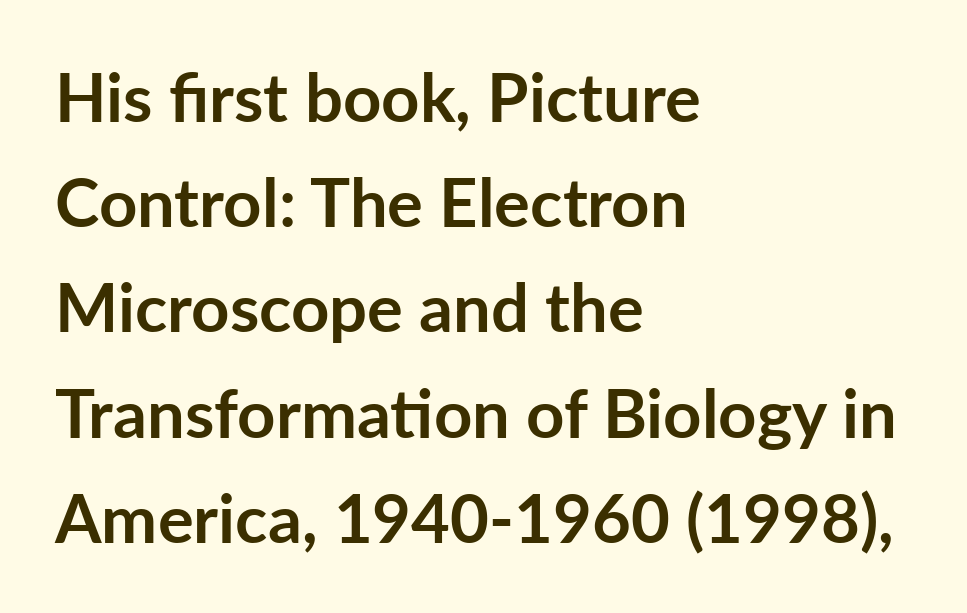
The text block is weighted toward the left margin, trailing off unevenly rightward. Glance below the letters and you will spot only blank space. Italic? Not at all — the glyphs are vertical. Caption: standard tracking, unaltered.
